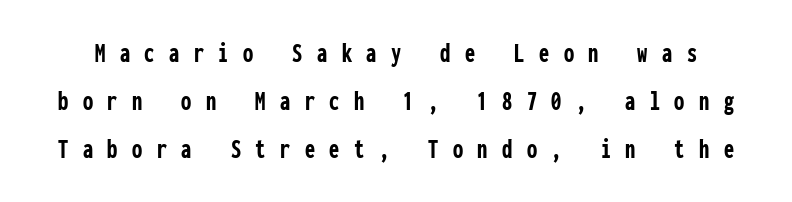
{"serif": "no", "italic": "no", "bold": "yes", "weight": "semibold", "width": "condensed", "stroke_contrast": "low", "x_height": "medium", "monospaced": "yes", "underline": "no", "line_spacing": "normal", "line_spacing_ratio": 1.66, "letter_spacing": "wide", "letter_spacing_em": 0.5, "glyph_px": 29}
